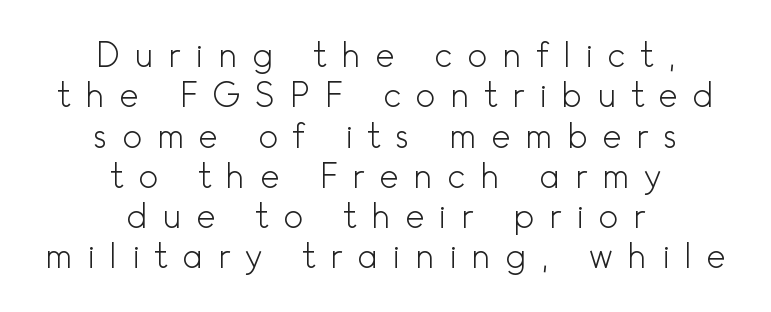
The image shows 33 px light sans-serif type, upright; set centered, line spacing 1.22x, unusually wide letter spacing (+0.44 em), not underlined; a small x-height.
